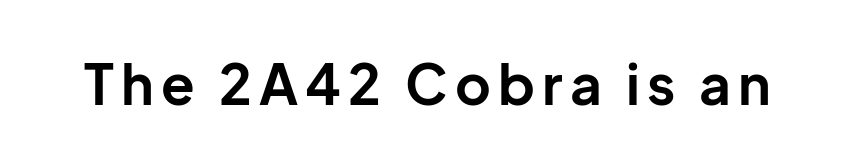
{"serif": "no", "italic": "no", "bold": "yes", "weight": "bold", "width": "normal", "stroke_contrast": "low", "x_height": "medium", "monospaced": "no", "underline": "no", "glyph_px": 55}
